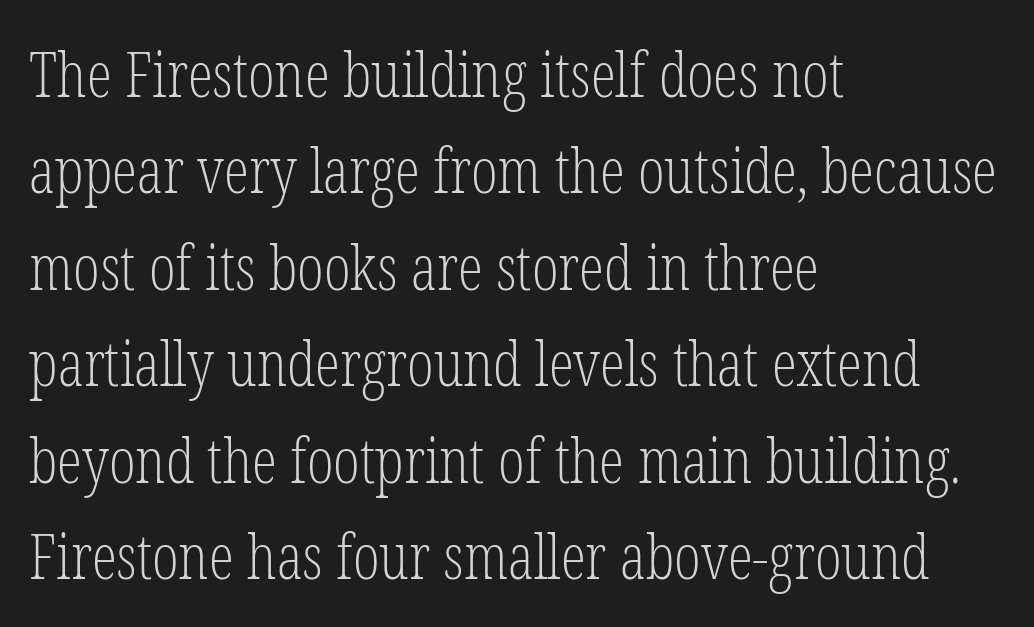
Q: Is the text bold? A: No.
Q: Is the text italic (slanted)? A: No, it is upright.
Q: Is the typeface a serif or a sans-serif typeface? A: Serif.
Q: Is the text underlined? A: No.
Q: How is the paragraph aligned? A: Left-aligned.
Q: Is the spacing between letters normal or unusually wide? A: Normal.
Q: Is the spacing between lines tight, normal or loose? A: Normal.
Q: Width (condensed, normal, or wide)? A: Condensed.
Q: Stroke contrast? A: Low.
Q: x-height? A: Medium.
Q: Monospaced? A: No.
